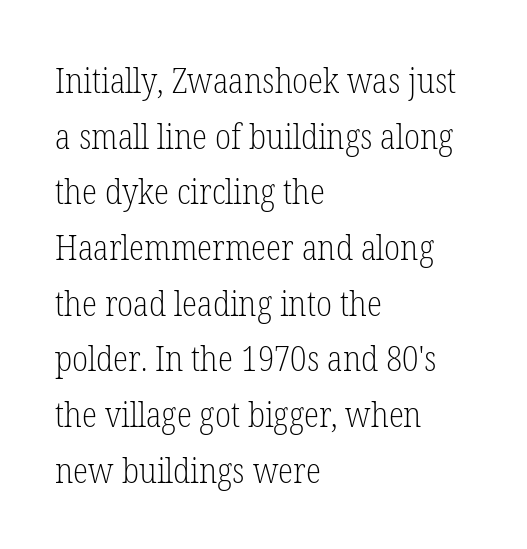
{"serif": "yes", "italic": "no", "bold": "no", "weight": "light", "width": "condensed", "stroke_contrast": "low", "x_height": "medium", "monospaced": "no", "underline": "no", "align": "left", "line_spacing": "normal", "line_spacing_ratio": 1.59, "letter_spacing": "normal", "letter_spacing_em": 0.0, "glyph_px": 35}
